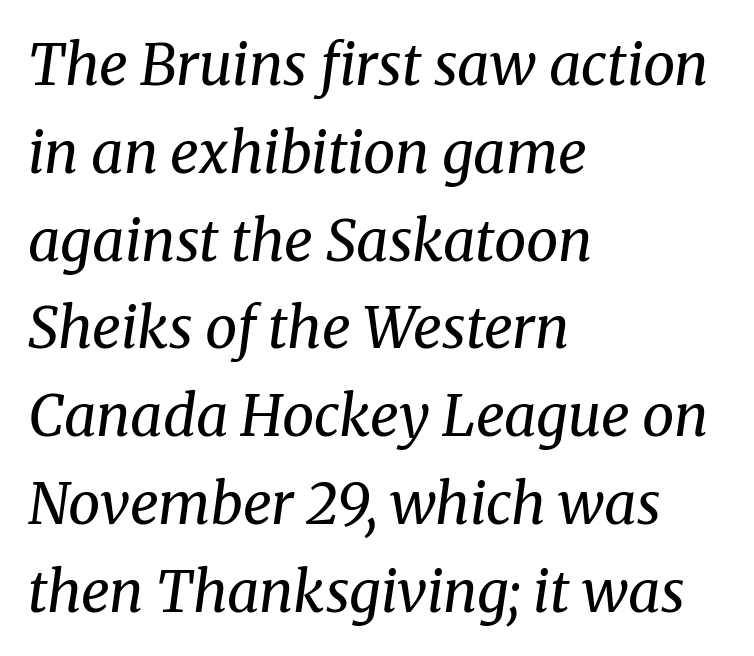
Type without underlining. The text carries the slant typical of an italic or oblique font. The letters look calm and open, with moderate or lighter stems. Classification — serif. Is this a fixed-width face? No — the glyphs have proportional, varying widths. This block has exactly the height ordinary leading produces.
